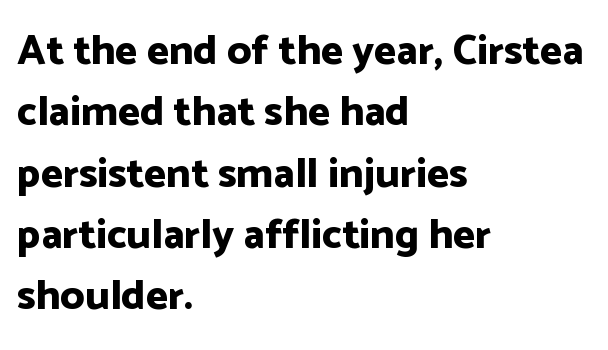
{"serif": "no", "italic": "no", "bold": "yes", "weight": "bold", "width": "normal", "stroke_contrast": "low", "x_height": "medium", "monospaced": "no", "underline": "no", "align": "left", "line_spacing": "normal", "line_spacing_ratio": 1.46, "letter_spacing": "normal", "letter_spacing_em": 0.0, "glyph_px": 42}
